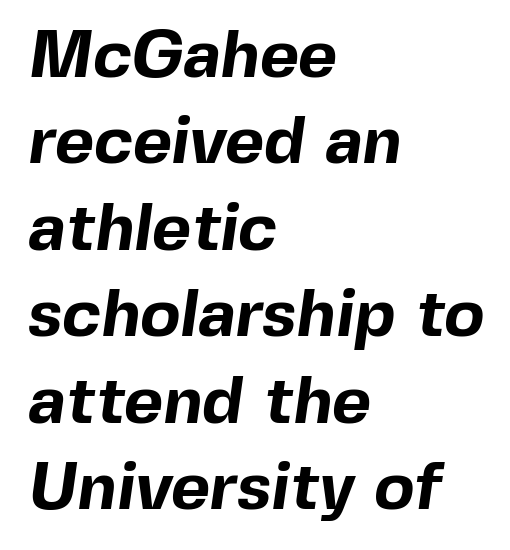
The image shows 67 px bold sans-serif type; set left-aligned, normal line spacing (1.29x), normal letter spacing, not underlined; a medium x-height.
